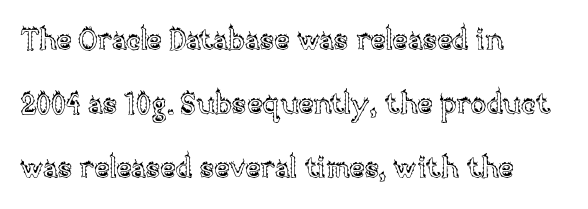
Q: Is the text italic (slanted)? A: No, it is upright.
Q: Is the text underlined? A: No.
Q: How is the paragraph aligned? A: Left-aligned.
Q: Is the spacing between letters normal or unusually wide? A: Normal.
Q: Is the spacing between lines tight, normal or loose? A: Loose.
Q: Width (condensed, normal, or wide)? A: Normal.
Q: x-height? A: Large.
Q: Monospaced? A: No.
